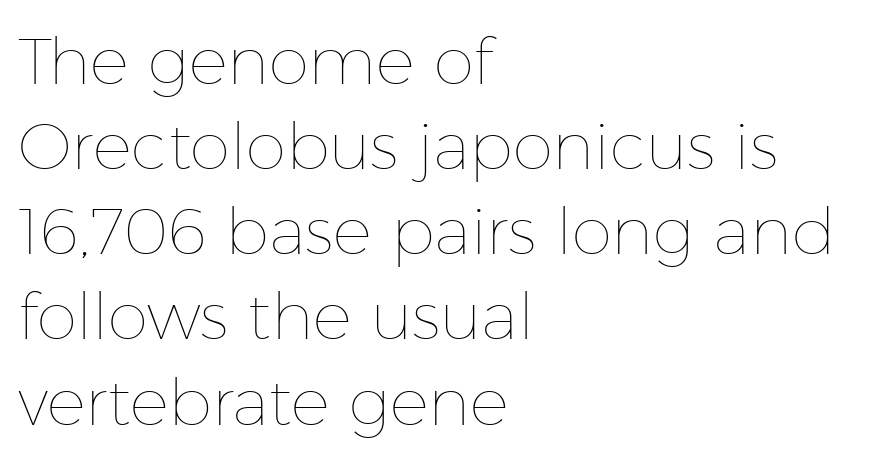
The image shows 65 px thin type, upright; set left-aligned, normal line spacing (1.31x), normal letter spacing, not underlined; low stroke contrast and a medium x-height.
